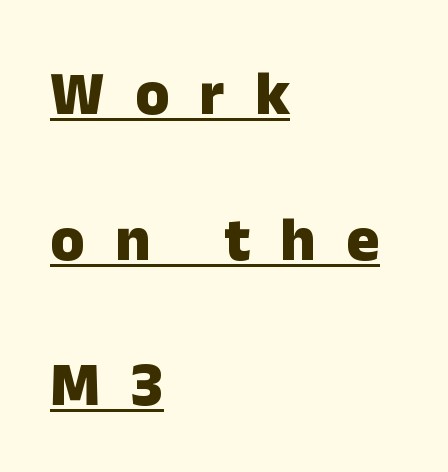
The image shows 62 px heavy sans-serif type, upright; set left-aligned, loose line spacing (2.35x), unusually wide letter spacing (+0.49 em), underlined; low stroke contrast and a medium x-height.
